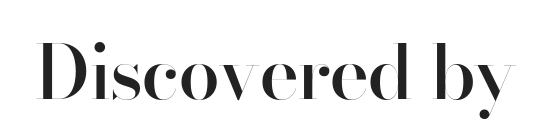
The image shows 75 px semibold sans-serif type, upright; set normal letter spacing, not underlined; high stroke contrast and a small x-height.
